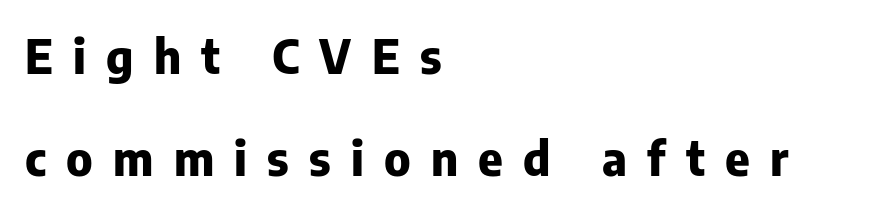
Is this a fixed-width face? No — the glyphs have proportional, varying widths. The line-height multiplier appears high, well above default. Emphasis by weight is at full strength: bold. The tracking jumps out immediately: characters are airy and widely separated. A student would call this left alignment; a typographer would say flush left, rag right. Check under the words: just untouched page.
